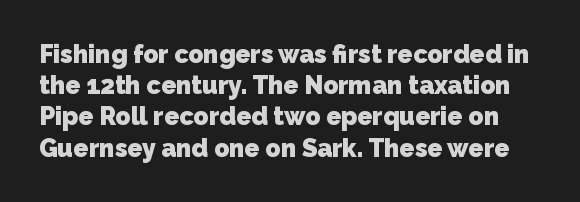
Strong, thick strokes mark this as bold type. Honestly, there is no underline to notice here at all. In terms of leading, this rendering sits right in the middle. The gaps between neighbouring characters are ordinary and unremarkable.
